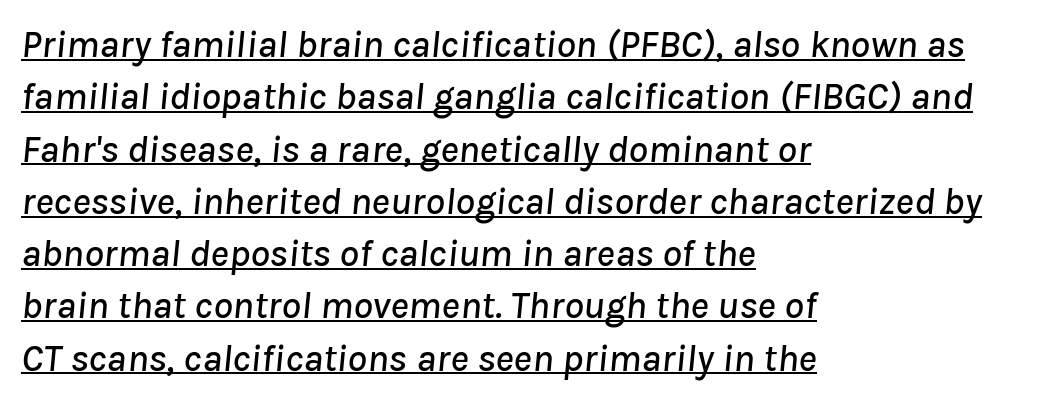
The image shows 39 px text type, italic (leaning right); set left-aligned, normal line spacing (1.34x), normal letter spacing, underlined; low stroke contrast and a medium x-height.
